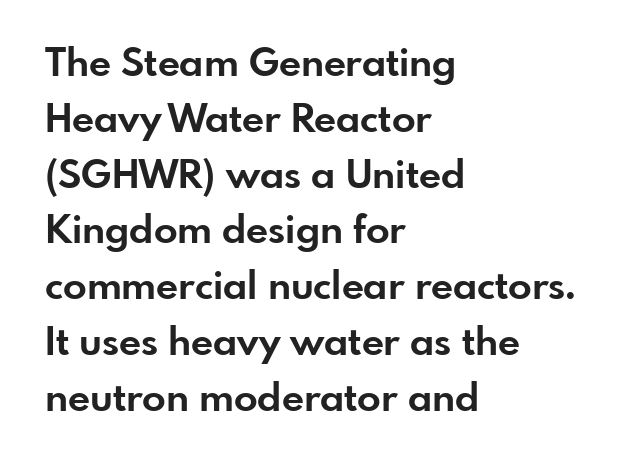
The image shows 39 px bold sans-serif type, upright; set left-aligned, normal line spacing (1.43x), normal letter spacing, not underlined; low stroke contrast and a small x-height.
